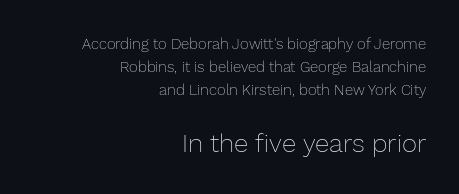
{"italic": "no", "bold": "no", "underline": "no", "align": "right", "line_spacing": "normal", "line_spacing_ratio": 1.55, "letter_spacing": "normal", "letter_spacing_em": 0.0, "larger_block": "second", "size_ratio": 1.73, "glyph_px": 26}
